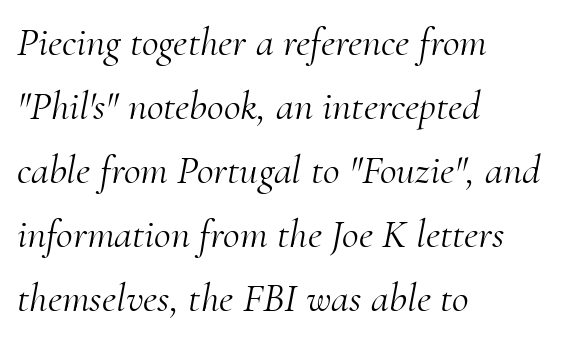
The image shows 41 px light serif type, italic (leaning right); set left-aligned, normal line spacing (1.56x), normal letter spacing, not underlined; medium stroke contrast and a small x-height.
